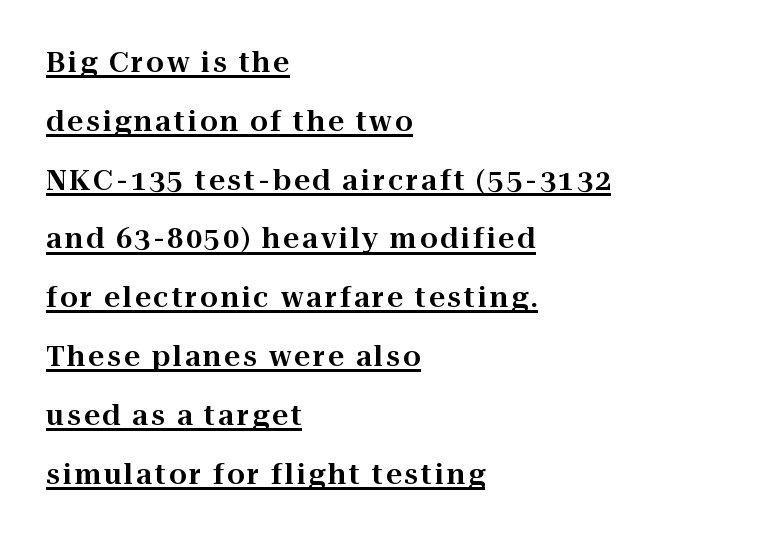
The letters carry serifs — small finishing strokes at the ends of their stems. Left-aligned paragraph, ragged on the right. Rows of type keep a wide berth in the vertical direction. Looks like regular typesetting: each glyph gets only the width it needs.
